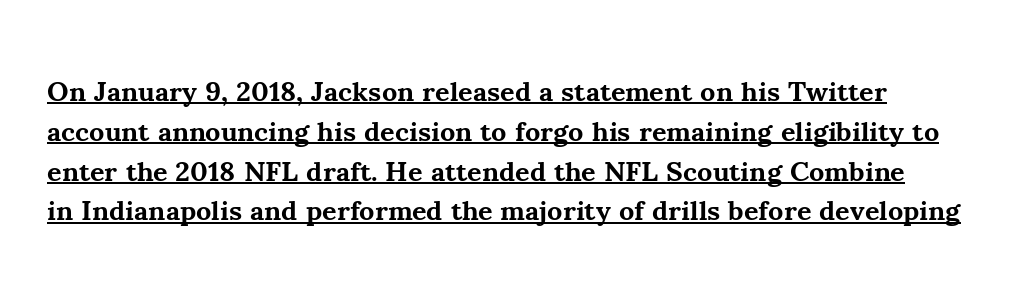
The image shows 28 px bold serif type, upright; set normal line spacing (1.42x), normal letter spacing, underlined; medium stroke contrast and a small x-height.
